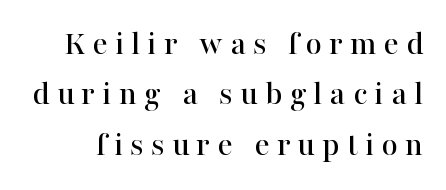
The image shows 35 px serif type, upright; set normal line spacing (1.44x), unusually wide letter spacing (+0.21 em), not underlined; high stroke contrast and a medium x-height.
